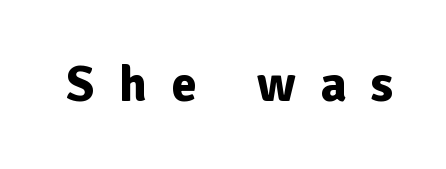
Q: Is the text bold? A: Yes.
Q: Is the text italic (slanted)? A: No, it is upright.
Q: Is the typeface a serif or a sans-serif typeface? A: Sans-serif.
Q: Is the text underlined? A: No.
Q: Is the spacing between letters normal or unusually wide? A: Unusually wide.
Q: Width (condensed, normal, or wide)? A: Normal.
Q: Stroke contrast? A: Low.
Q: x-height? A: Medium.
Q: Monospaced? A: No.
